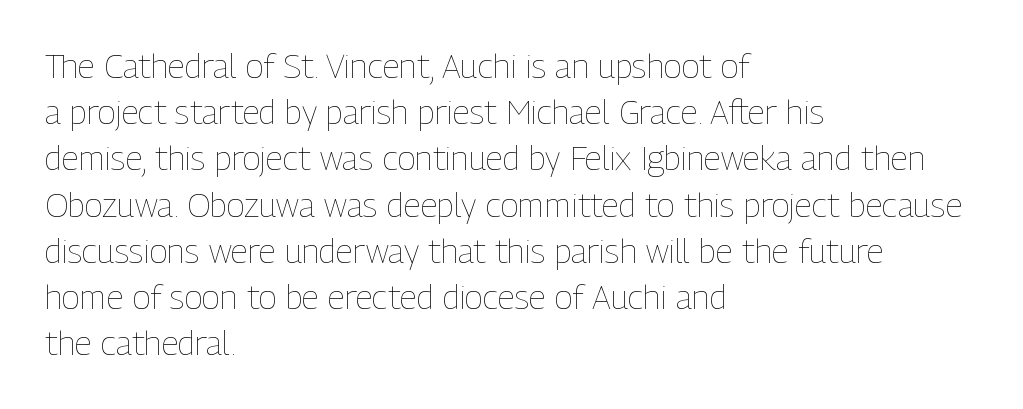
Vertical stems look standard width or narrower in stroke. This sample has the flowing, uneven cadence of proportional lettering. A student would call this left alignment; a typographer would say flush left, rag right. Words float on clear page, feet unadorned.
